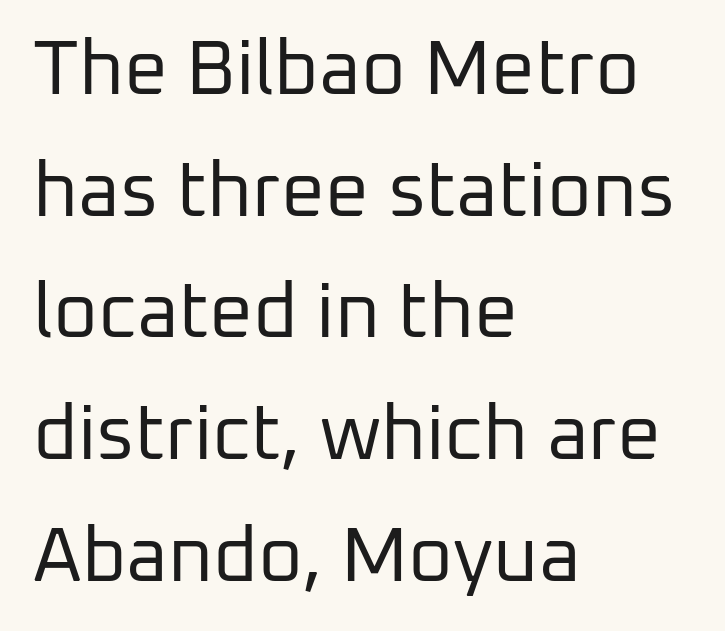
Q: Is the text bold? A: No.
Q: Is the text italic (slanted)? A: No, it is upright.
Q: Is the typeface a serif or a sans-serif typeface? A: Sans-serif.
Q: Is the text underlined? A: No.
Q: How is the paragraph aligned? A: Left-aligned.
Q: Is the spacing between letters normal or unusually wide? A: Normal.
Q: Is the spacing between lines tight, normal or loose? A: Normal.
Q: Width (condensed, normal, or wide)? A: Normal.
Q: Stroke contrast? A: Low.
Q: x-height? A: Medium.
Q: Monospaced? A: No.
